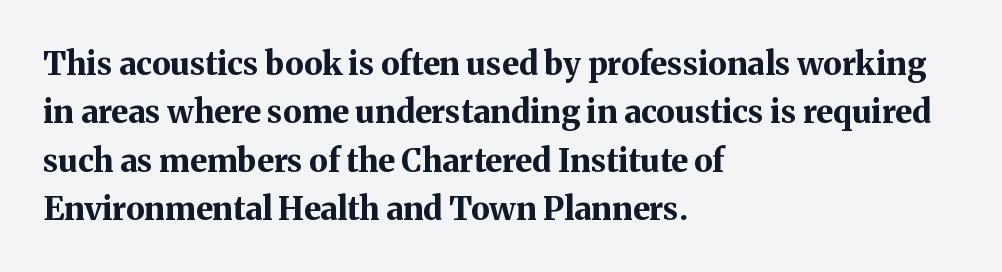
Q: Is the text bold? A: Yes.
Q: Is the text italic (slanted)? A: No, it is upright.
Q: Is the typeface a serif or a sans-serif typeface? A: Serif.
Q: Is the text underlined? A: No.
Q: How is the paragraph aligned? A: Left-aligned.
Q: Is the spacing between letters normal or unusually wide? A: Normal.
Q: Is the spacing between lines tight, normal or loose? A: Normal.
Q: Width (condensed, normal, or wide)? A: Normal.
Q: Stroke contrast? A: Medium.
Q: x-height? A: Medium.
Q: Monospaced? A: No.
